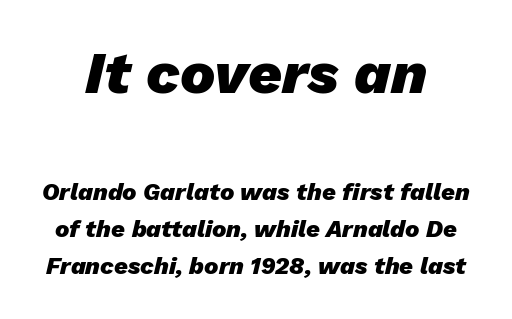
Compared with typical paragraphs, the rows here are spaced about the same. A clean baseline with only descenders dipping below it. Every character sits at an angle, as italics do. Here the designer chose a conventional face with non-uniform glyph widths. Type size steps down from the first block to the second. Compared with an ordinary text face, these strokes are far heavier — a full bold.
